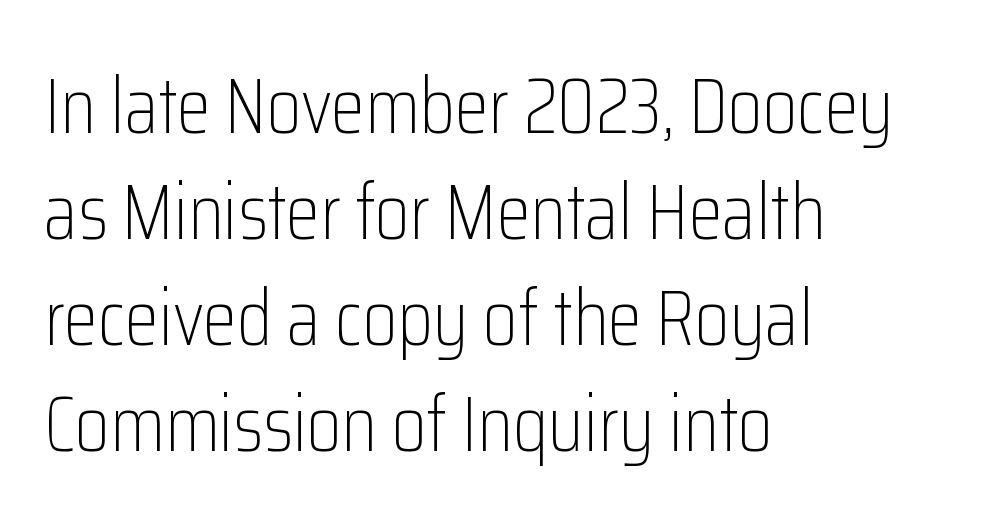
The image shows 78 px light, condensed sans-serif type, upright; set left-aligned, normal line spacing (1.36x), normal letter spacing, not underlined; low stroke contrast and a medium x-height.
